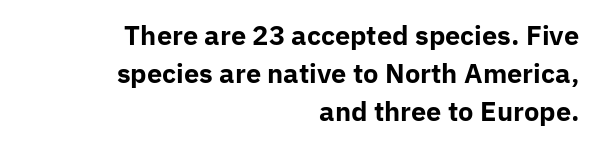
The image shows 26 px bold type, upright; set right-aligned, normal line spacing (1.47x), normal letter spacing, not underlined.
